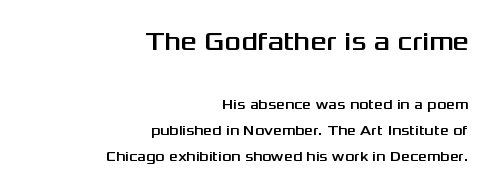
{"italic": "no", "underline": "no", "align": "right", "line_spacing_ratio": 1.87, "letter_spacing": "normal", "letter_spacing_em": 0.0, "larger_block": "first", "size_ratio": 1.79, "glyph_px": 25}
